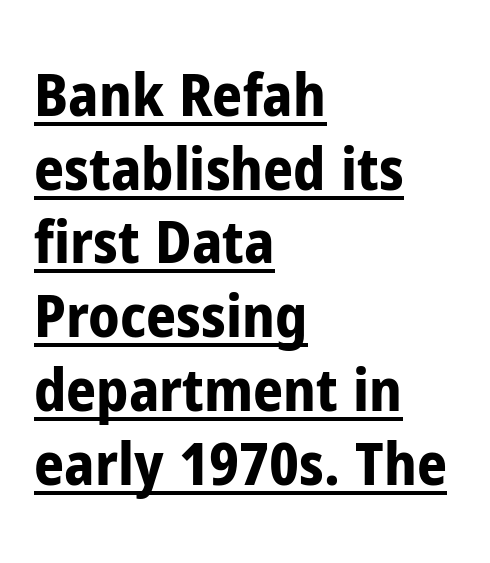
Q: Is the text bold? A: Yes.
Q: Is the text italic (slanted)? A: No, it is upright.
Q: Is the typeface a serif or a sans-serif typeface? A: Sans-serif.
Q: Is the text underlined? A: Yes.
Q: How is the paragraph aligned? A: Left-aligned.
Q: Is the spacing between letters normal or unusually wide? A: Normal.
Q: Is the spacing between lines tight, normal or loose? A: Normal.
Q: Width (condensed, normal, or wide)? A: Condensed.
Q: Stroke contrast? A: Low.
Q: x-height? A: Medium.
Q: Monospaced? A: No.
